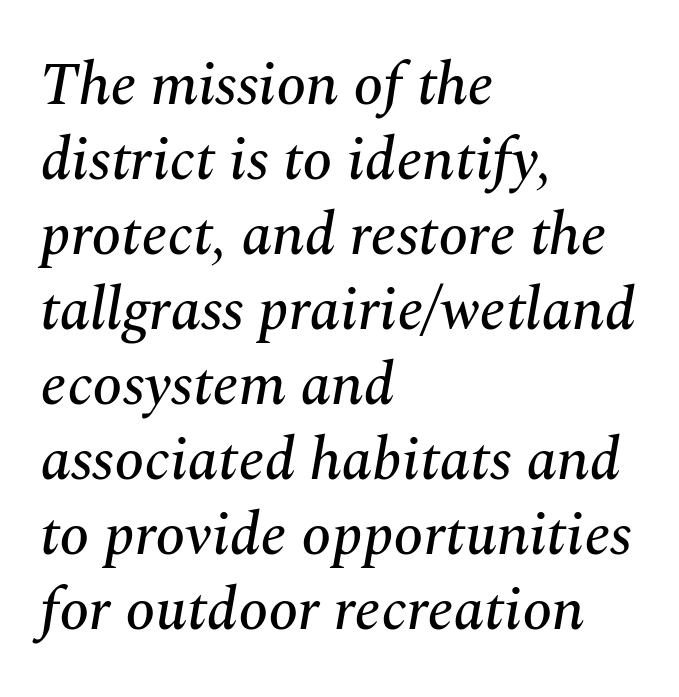
The image shows 60 px serif type, italic (leaning right); set left-aligned, normal line spacing (1.25x), normal letter spacing, not underlined; medium stroke contrast and a medium x-height.
